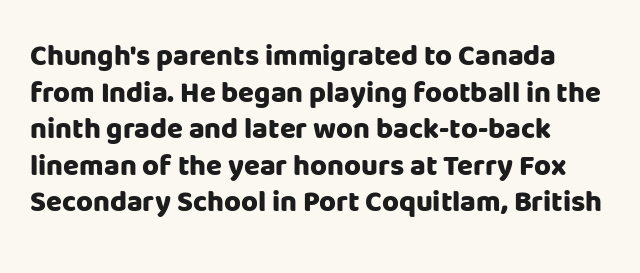
The image shows 29 px heavy sans-serif type, upright; set left-aligned, normal line spacing (1.26x), normal letter spacing, not underlined; low stroke contrast and a large x-height.
